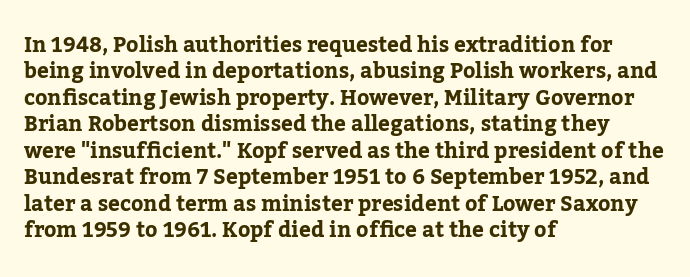
{"italic": "no", "bold": "yes", "underline": "no", "align": "left", "line_spacing": "normal", "line_spacing_ratio": 1.26, "letter_spacing": "normal", "letter_spacing_em": 0.0, "glyph_px": 21}
